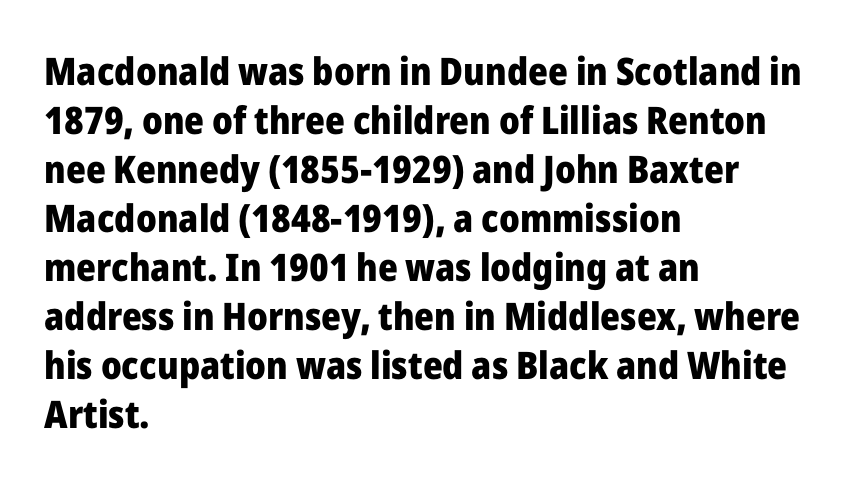
The image shows 38 px heavy sans-serif type, upright; set left-aligned, normal line spacing (1.29x), normal letter spacing, not underlined; low stroke contrast and a medium x-height.
